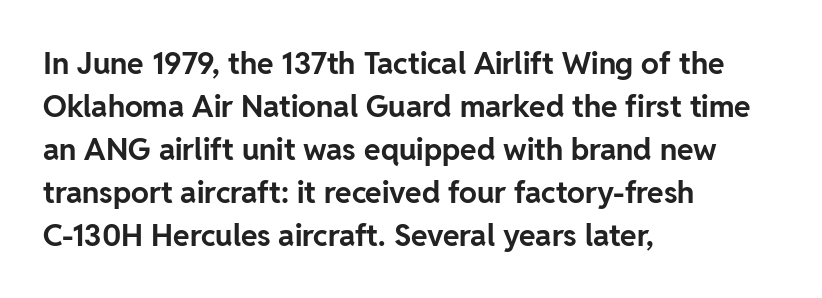
{"serif": "no", "italic": "no", "bold": "yes", "weight": "bold", "width": "normal", "stroke_contrast": "low", "x_height": "medium", "monospaced": "no", "underline": "no", "align": "left", "line_spacing": "normal", "line_spacing_ratio": 1.43, "letter_spacing": "normal", "letter_spacing_em": 0.0, "glyph_px": 30}
